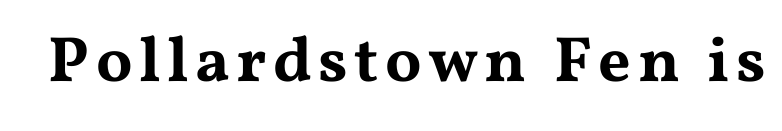
The image shows 64 px wide serif type, upright; set not underlined; medium stroke contrast and a medium x-height.
